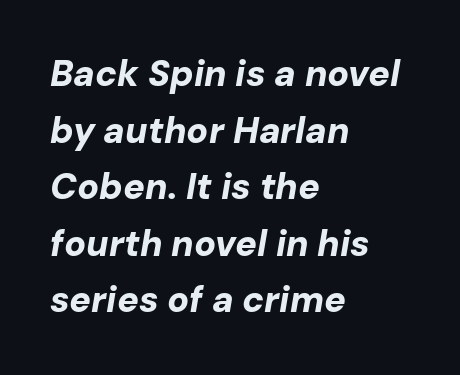
Q: Is the text bold? A: Yes.
Q: Is the text italic (slanted)? A: Yes, it leans right by about 10 degrees.
Q: Is the text underlined? A: No.
Q: How is the paragraph aligned? A: Left-aligned.
Q: Is the spacing between letters normal or unusually wide? A: Normal.
Q: Is the spacing between lines tight, normal or loose? A: Normal.
Q: Width (condensed, normal, or wide)? A: Normal.
Q: Stroke contrast? A: Low.
Q: x-height? A: Medium.
Q: Monospaced? A: No.
